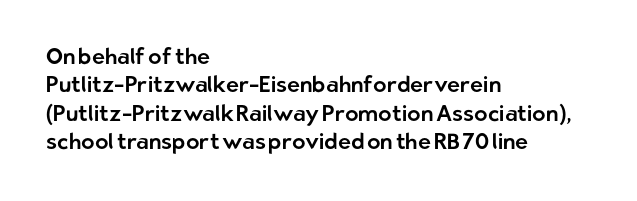
Q: Is the text italic (slanted)? A: No, it is upright.
Q: Is the text underlined? A: No.
Q: How is the paragraph aligned? A: Left-aligned.
Q: Is the spacing between letters normal or unusually wide? A: Normal.
Q: Is the spacing between lines tight, normal or loose? A: Normal.
